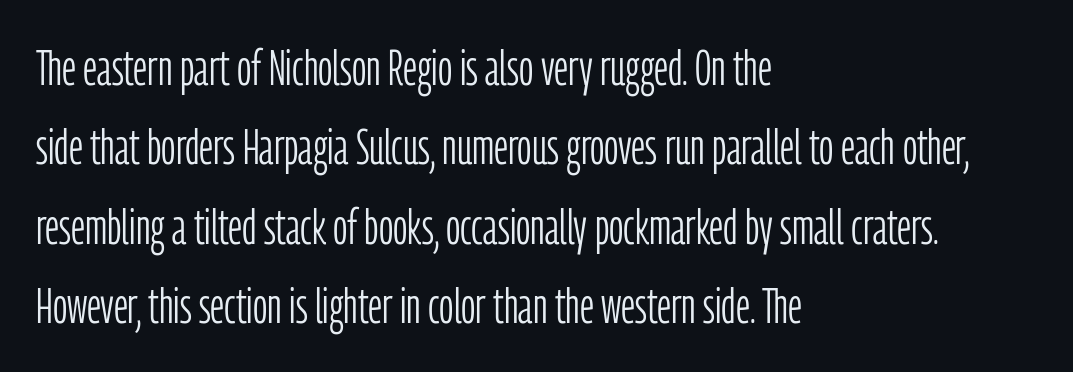
Q: Is the text bold? A: No.
Q: Is the text italic (slanted)? A: No, it is upright.
Q: Is the typeface a serif or a sans-serif typeface? A: Sans-serif.
Q: Is the text underlined? A: No.
Q: How is the paragraph aligned? A: Left-aligned.
Q: Is the spacing between letters normal or unusually wide? A: Normal.
Q: Is the spacing between lines tight, normal or loose? A: Normal.
Q: Width (condensed, normal, or wide)? A: Condensed.
Q: Stroke contrast? A: Low.
Q: x-height? A: Medium.
Q: Monospaced? A: No.
